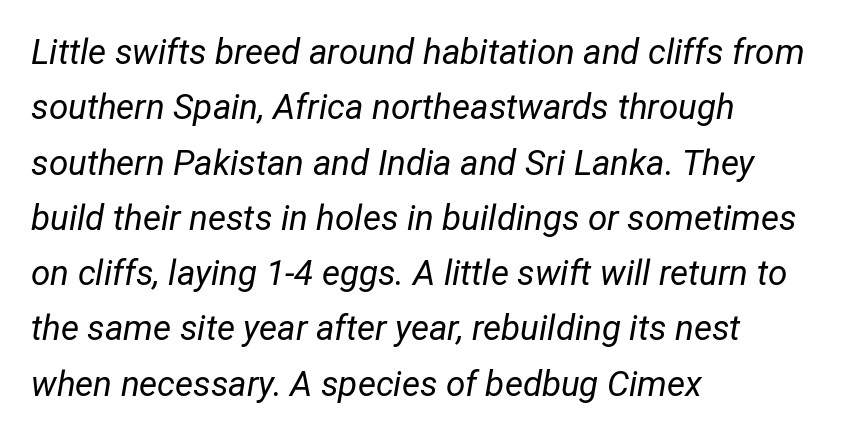
Letters rest on an invisible, unmarked baseline. Default kerning and tracking; the words read as compact shapes. Reading down the column, the eye jumps a familiar distance to each next line. The passage shown is typed in a proportional face where columns would drift. The strokes carry an ordinary text weight at most. The glyphs look as if they've been sheared to an angle.
